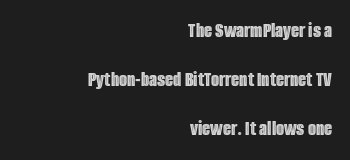
{"italic": "no", "underline": "no", "align": "right", "line_spacing": "loose", "line_spacing_ratio": 2.33, "letter_spacing": "normal", "letter_spacing_em": 0.0, "glyph_px": 21}
